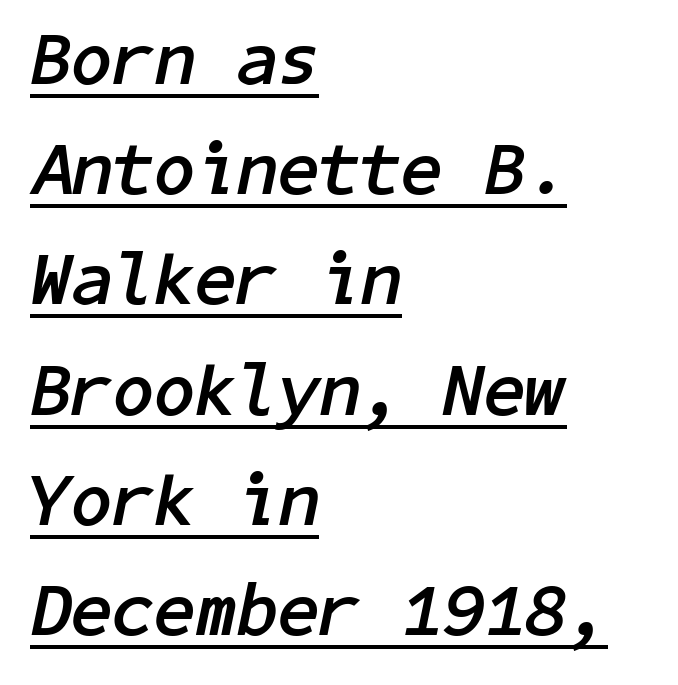
{"italic": "yes", "lean": "right", "slant_degrees": 11, "bold": "yes", "weight": "semibold", "width": "normal", "stroke_contrast": "low", "x_height": "medium", "underline": "yes", "align": "left", "line_spacing": "normal", "line_spacing_ratio": 1.47, "letter_spacing": "normal", "letter_spacing_em": 0.0, "glyph_px": 75}
